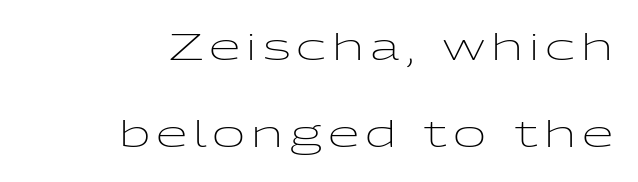
Spacing verdict: proportional, widths tailored to each character. A student would call this right alignment; a typographer would say flush right, rag left. These lines were composed using upright roman letters. Baseline-to-baseline distance is far greater than the letter height.
